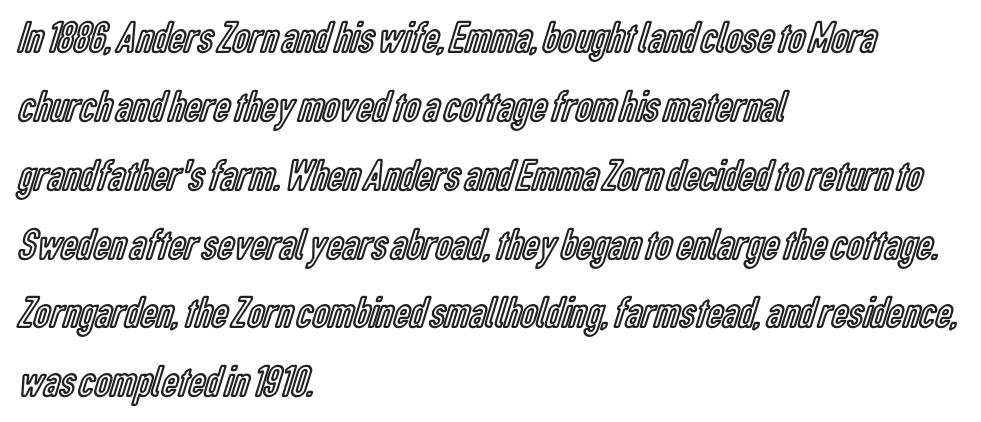
The face used here is proportionally spaced, like ordinary book or web type. Every row of glyphs begins at an identical x-position on the left. In terms of letterspacing, this is plain default setting.
